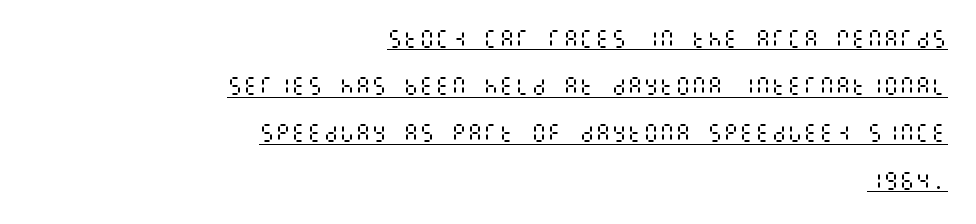
Q: Is the text bold? A: No.
Q: Is the text italic (slanted)? A: No, it is upright.
Q: Is the text underlined? A: Yes.
Q: How is the paragraph aligned? A: Right-aligned.
Q: Is the spacing between letters normal or unusually wide? A: Normal.
Q: Is the spacing between lines tight, normal or loose? A: Loose.
